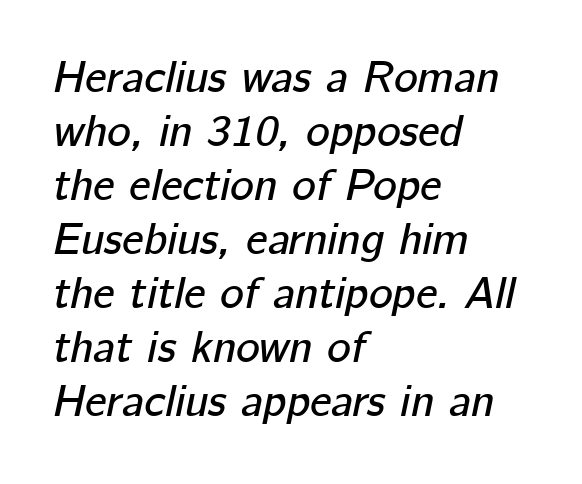
{"italic": "yes", "lean": "right", "slant_degrees": 12, "width": "normal", "stroke_contrast": "low", "x_height": "medium", "monospaced": "no", "underline": "no", "align": "left", "line_spacing_ratio": 1.2, "letter_spacing": "normal", "letter_spacing_em": 0.0, "glyph_px": 45}
